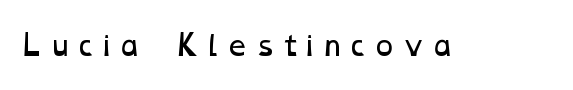
Q: Is the text bold? A: No.
Q: Is the text underlined? A: No.
Q: Width (condensed, normal, or wide)? A: Wide.
Q: Stroke contrast? A: Low.
Q: x-height? A: Medium.
Q: Monospaced? A: No.
